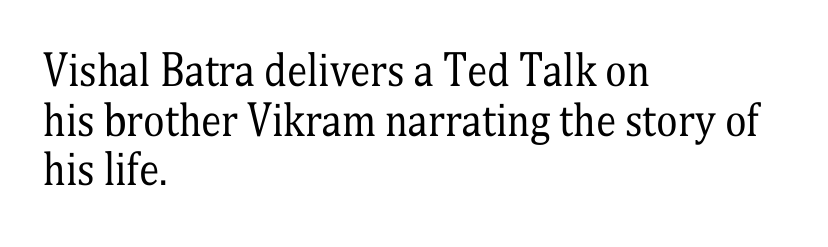
The image shows 41 px regular-weight, condensed serif type, upright; set left-aligned, line spacing 1.21x, normal letter spacing, not underlined; medium stroke contrast and a medium x-height.
